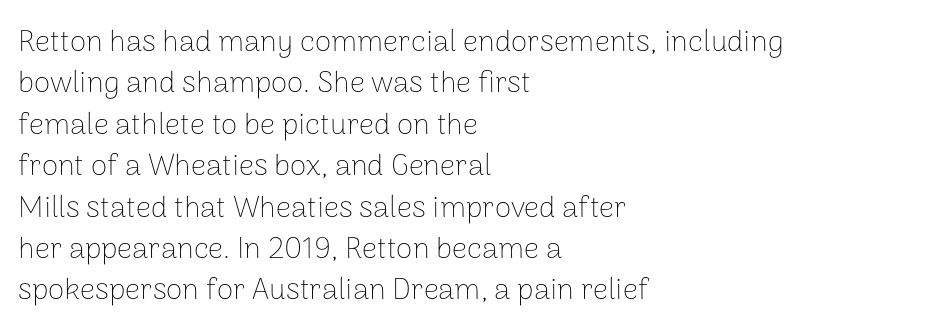
The rendering keeps characters at their native spacing. The baseline area is clear. Does the lettering tilt? It doesn't — this is upright. To sum up the face: it is a sans, with no serifs. Horizontal bands of white between lines are of average thickness. The typeface has the unassuming heft of standard copy or less.
